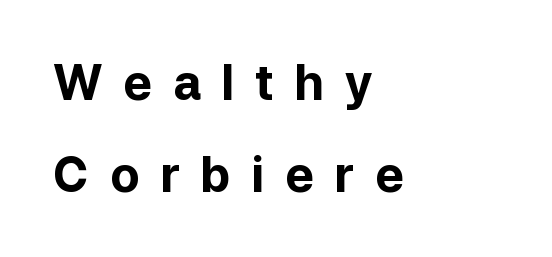
The image shows 48 px bold sans-serif type, upright; set left-aligned, loose line spacing (1.91x), unusually wide letter spacing (+0.43 em), not underlined; low stroke contrast and a medium x-height.
